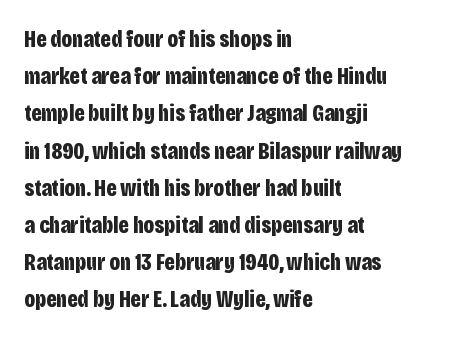
{"italic": "no", "bold": "yes", "underline": "no", "align": "left", "line_spacing": "normal", "line_spacing_ratio": 1.55, "letter_spacing": "normal", "letter_spacing_em": 0.0, "glyph_px": 24}
